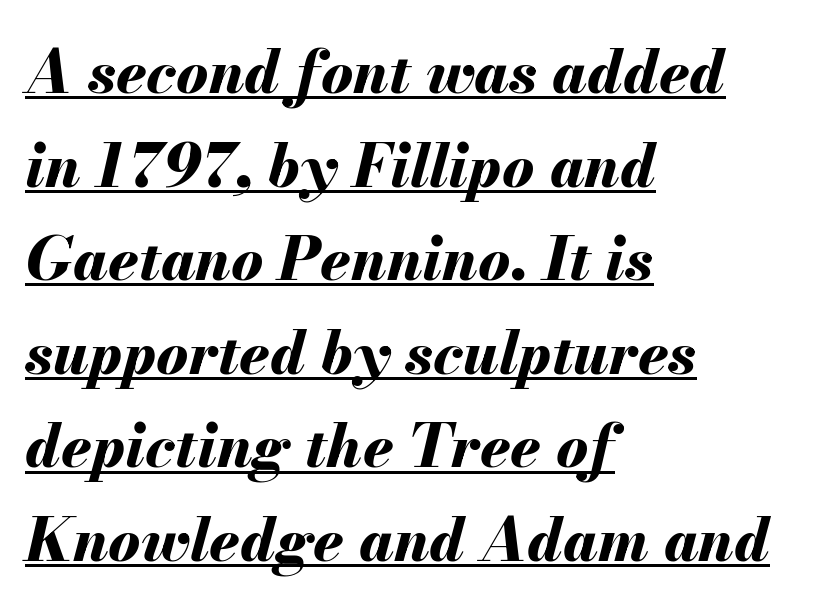
Compared with undecorated copy, this sample adds a rule below the words. Each new line begins a customary step beneath the previous one. The letters are slanted; this is an italic face. The passage shown has conventional tracking throughout.
